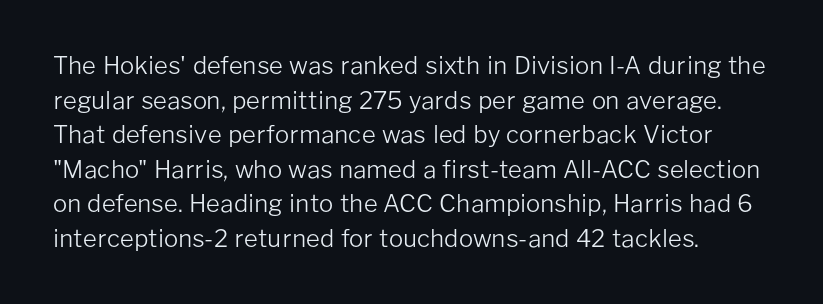
{"italic": "no", "bold": "no", "underline": "no", "line_spacing": "normal", "line_spacing_ratio": 1.44, "letter_spacing": "normal", "letter_spacing_em": 0.0, "glyph_px": 24}
